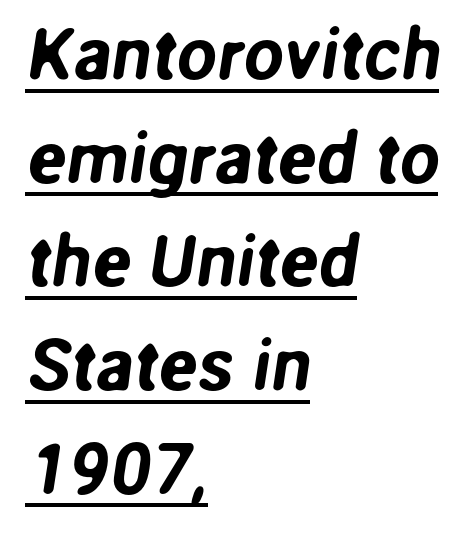
Q: Is the typeface a serif or a sans-serif typeface? A: Sans-serif.
Q: Is the text underlined? A: Yes.
Q: How is the paragraph aligned? A: Left-aligned.
Q: Is the spacing between letters normal or unusually wide? A: Normal.
Q: Is the spacing between lines tight, normal or loose? A: Normal.
Q: Width (condensed, normal, or wide)? A: Normal.
Q: Stroke contrast? A: Low.
Q: x-height? A: Medium.
Q: Monospaced? A: No.
